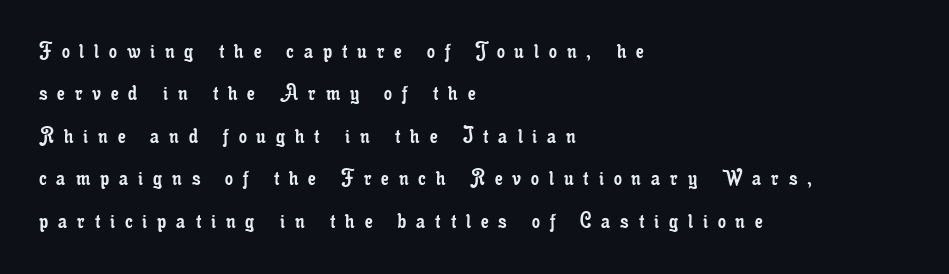
Teacher's note: observe the even left margin — that is flush-left alignment. Descenders are the only things crossing below the line. The strokes carry an ordinary text weight at most. The typography opts for an upright posture over an oblique one. Students, note that the glyphs here are deliberately spaced far apart.
